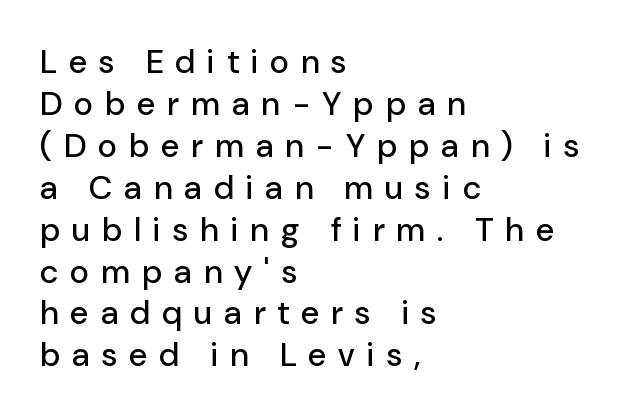
Q: Is the text italic (slanted)? A: No, it is upright.
Q: Is the typeface a serif or a sans-serif typeface? A: Sans-serif.
Q: Is the text underlined? A: No.
Q: How is the paragraph aligned? A: Left-aligned.
Q: Is the spacing between letters normal or unusually wide? A: Unusually wide.
Q: Is the spacing between lines tight, normal or loose? A: Normal.
Q: Width (condensed, normal, or wide)? A: Normal.
Q: Stroke contrast? A: Low.
Q: x-height? A: Medium.
Q: Monospaced? A: No.
